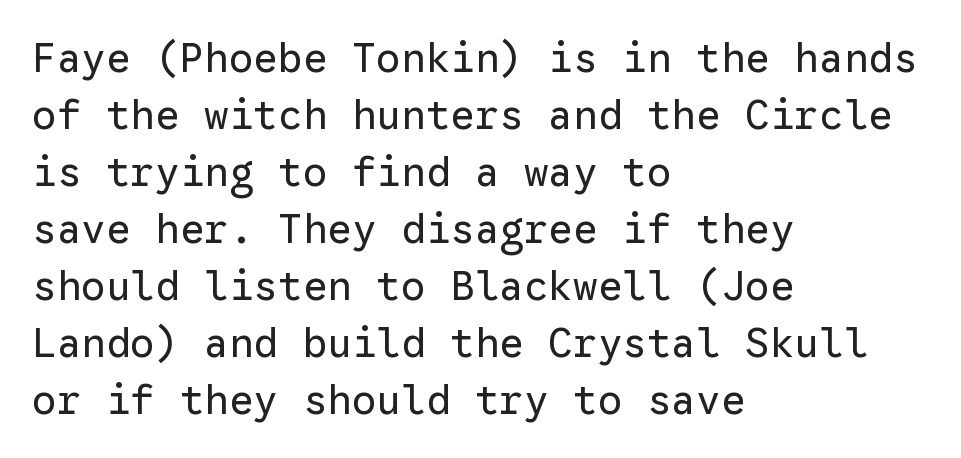
The image shows 41 px regular-weight sans-serif type, upright, monospaced; set left-aligned, normal line spacing (1.39x), normal letter spacing, not underlined; low stroke contrast and a medium x-height.
